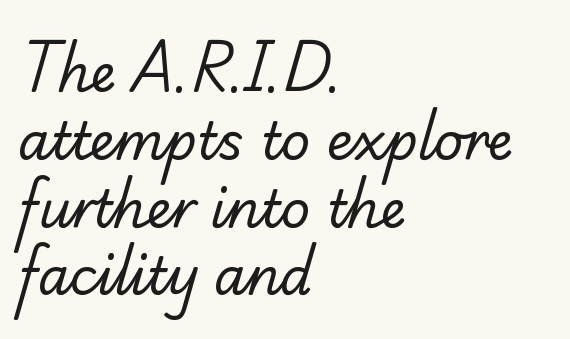
Vertical spacing — default. Tracking value appears to be zero — textbook default spacing. The passage shown is typeset with a serif family. Weight class: somewhere from thin through regular.
